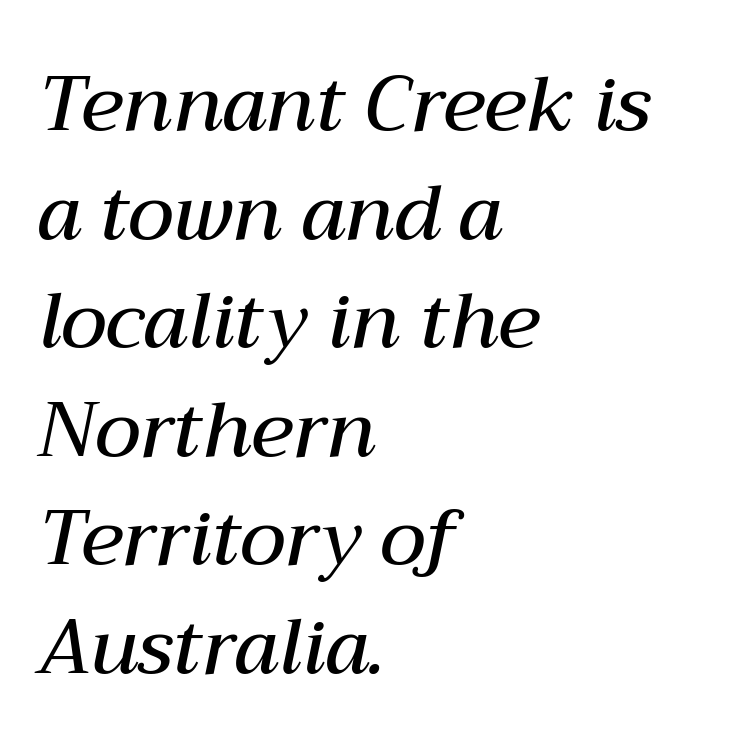
Short note: letters normally spaced. Moderately thickened strokes mark this as semibold type. Any mark beneath the type? The region is blank. All the whitespace from short lines collects on the right. The leading is moderate, giving the passage an even texture. Looks like regular typesetting: each glyph gets only the width it needs.
